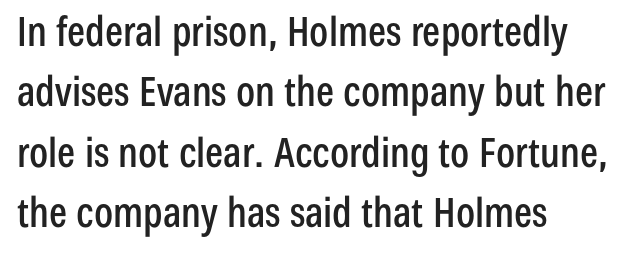
{"serif": "no", "italic": "no", "width": "condensed", "stroke_contrast": "low", "x_height": "medium", "monospaced": "no", "underline": "no", "align": "left", "line_spacing": "normal", "line_spacing_ratio": 1.51, "letter_spacing": "normal", "letter_spacing_em": 0.0, "glyph_px": 40}
